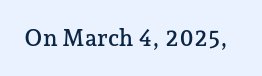
The image shows 23 px text type, upright; set normal letter spacing, not underlined.
